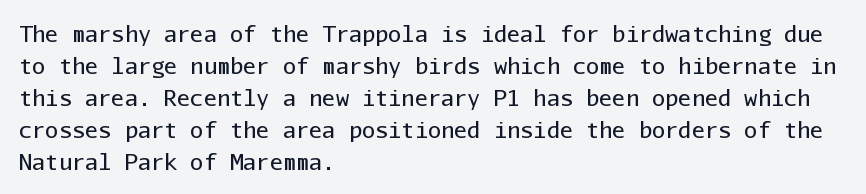
Q: Is the text bold? A: No.
Q: Is the text italic (slanted)? A: No, it is upright.
Q: Is the text underlined? A: No.
Q: How is the paragraph aligned? A: Left-aligned.
Q: Is the spacing between letters normal or unusually wide? A: Normal.
Q: Is the spacing between lines tight, normal or loose? A: Normal.
